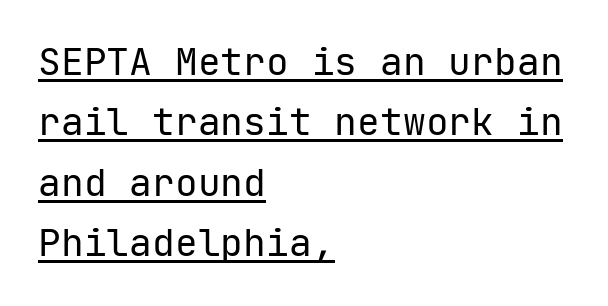
Q: Is the text bold? A: No.
Q: Is the text italic (slanted)? A: No, it is upright.
Q: Is the typeface a serif or a sans-serif typeface? A: Sans-serif.
Q: Is the text underlined? A: Yes.
Q: How is the paragraph aligned? A: Left-aligned.
Q: Is the spacing between letters normal or unusually wide? A: Normal.
Q: Is the spacing between lines tight, normal or loose? A: Normal.
Q: Width (condensed, normal, or wide)? A: Normal.
Q: Stroke contrast? A: Low.
Q: x-height? A: Medium.
Q: Monospaced? A: Yes.
